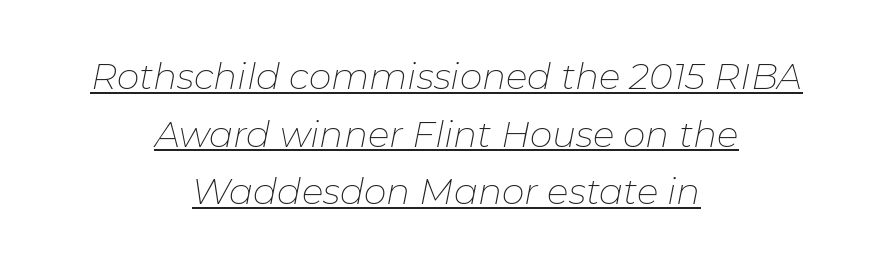
Q: Is the text bold? A: No.
Q: Is the text italic (slanted)? A: Yes, it leans right by about 11 degrees.
Q: Is the text underlined? A: Yes.
Q: How is the paragraph aligned? A: Centered.
Q: Is the spacing between letters normal or unusually wide? A: Normal.
Q: Is the spacing between lines tight, normal or loose? A: Normal.
Q: Width (condensed, normal, or wide)? A: Normal.
Q: Stroke contrast? A: Low.
Q: x-height? A: Medium.
Q: Monospaced? A: No.
